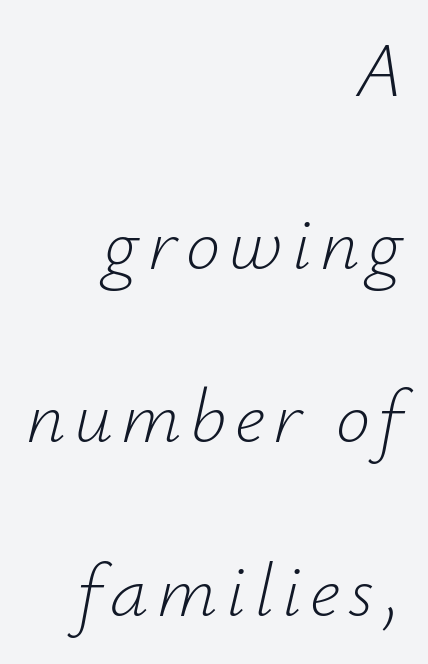
{"italic": "yes", "lean": "right", "slant_degrees": 12, "bold": "no", "weight": "light", "width": "normal", "stroke_contrast": "low", "x_height": "small", "monospaced": "no", "underline": "no", "align": "right", "line_spacing": "loose", "line_spacing_ratio": 2.25, "glyph_px": 77}
